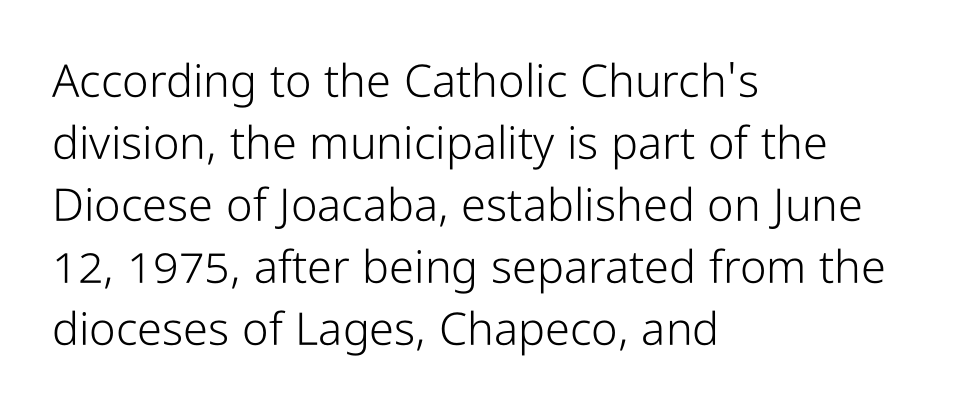
The image shows 45 px light, condensed sans-serif type, upright; set left-aligned, normal line spacing (1.38x), normal letter spacing, not underlined; low stroke contrast and a medium x-height.
